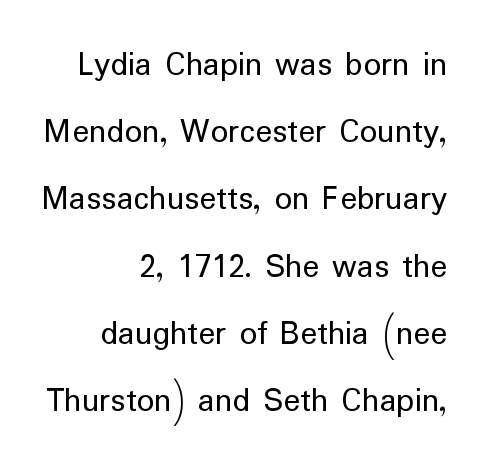
Q: Is the text bold? A: No.
Q: Is the text italic (slanted)? A: No, it is upright.
Q: Is the typeface a serif or a sans-serif typeface? A: Sans-serif.
Q: Is the text underlined? A: No.
Q: How is the paragraph aligned? A: Right-aligned.
Q: Is the spacing between letters normal or unusually wide? A: Normal.
Q: Is the spacing between lines tight, normal or loose? A: Loose.
Q: Width (condensed, normal, or wide)? A: Normal.
Q: Stroke contrast? A: Low.
Q: x-height? A: Medium.
Q: Monospaced? A: No.
